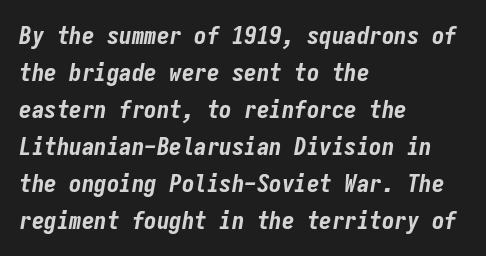
Each word holds together tightly as a unit, with standard inter-letter gaps. These lines carry a lot of weight — the face is fully bold. The designer left line spacing at the default. Descenders hang freely into open space. These lines were composed using italics.
